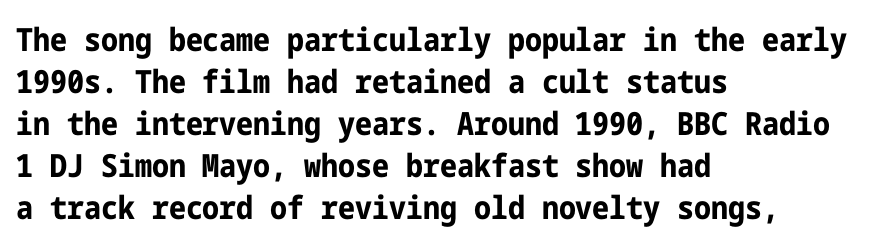
{"serif": "no", "italic": "no", "bold": "yes", "weight": "bold", "width": "condensed", "stroke_contrast": "low", "x_height": "medium", "underline": "no", "align": "left", "line_spacing": "normal", "line_spacing_ratio": 1.31, "letter_spacing": "normal", "letter_spacing_em": 0.0, "glyph_px": 32}
